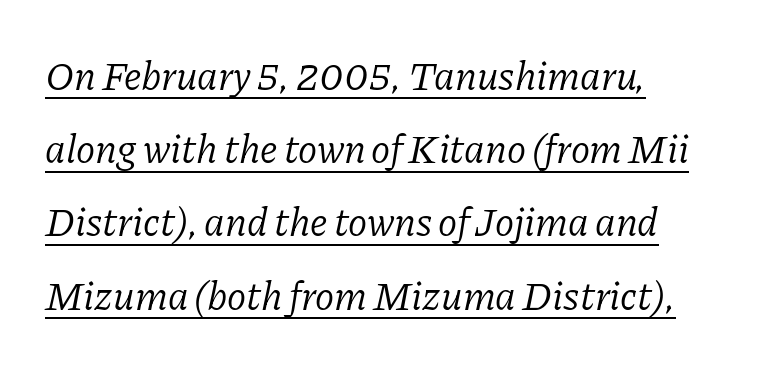
{"serif": "yes", "italic": "yes", "lean": "right", "slant_degrees": 11, "bold": "no", "weight": "light", "width": "normal", "stroke_contrast": "low", "x_height": "medium", "monospaced": "no", "underline": "yes", "align": "left", "line_spacing_ratio": 1.83, "letter_spacing": "normal", "letter_spacing_em": 0.0, "glyph_px": 40}
